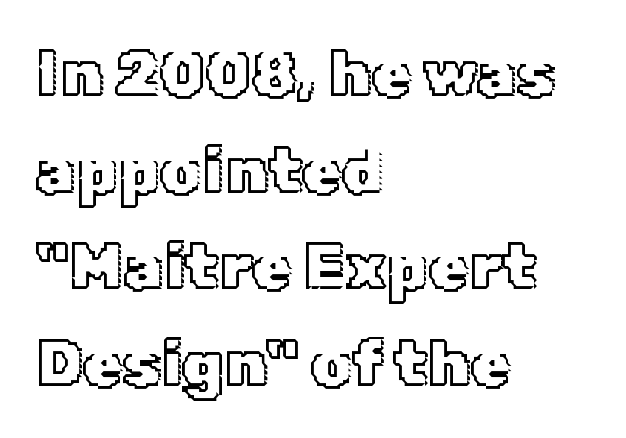
The image shows 64 px text type, upright; set left-aligned, normal line spacing (1.51x), normal letter spacing, not underlined; a medium x-height.
